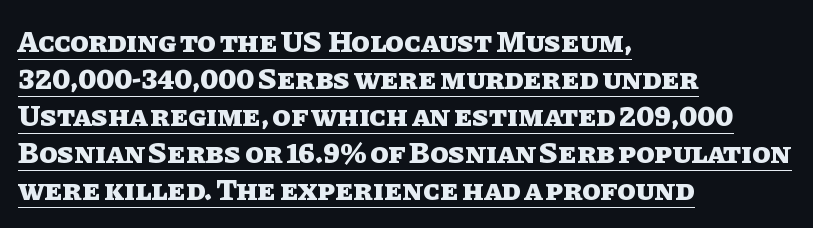
The image shows 30 px heavy type, upright; set left-aligned, line spacing 1.23x, normal letter spacing, underlined; low stroke contrast and a large x-height.
